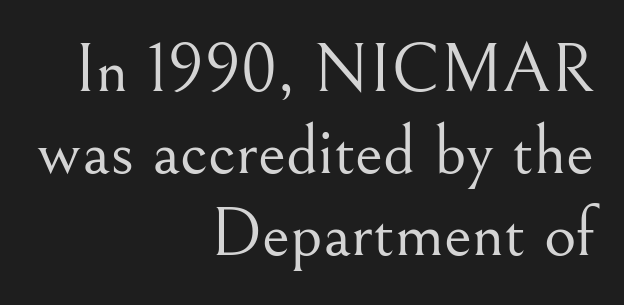
The image shows 70 px light serif type, upright; set right-aligned, line spacing 1.17x, normal letter spacing, not underlined; medium stroke contrast and a small x-height.
